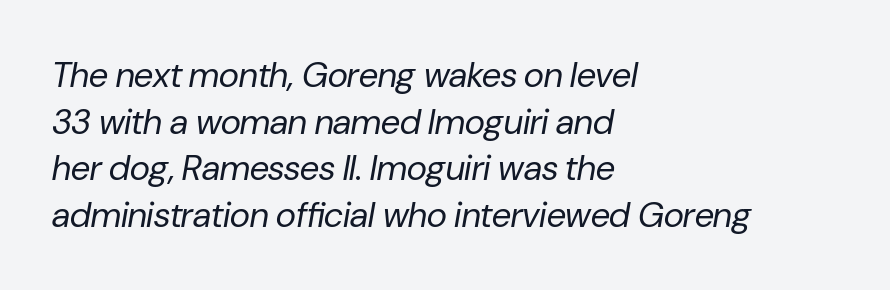
What stands out about the letter spacing? Nothing — it is the standard amount. Is this a fixed-width face? No — the glyphs have proportional, varying widths. Successive baselines arrive at the customary interval. Bare-footed words on every line. Typeset ragged right — the left edge is the straight one. The specimen reads as italic at a glance.
